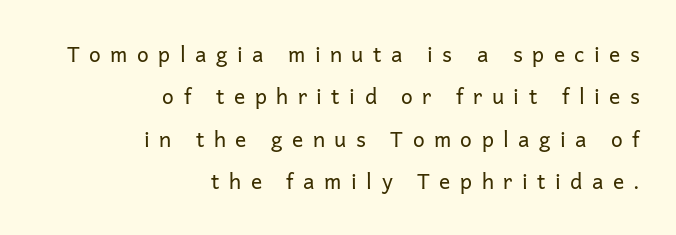
What's the leading like? Stretched, with rows far apart. This sample uses expanded letter spacing, leaving extra air between glyphs. Heaviness? Minimal to ordinary, like unemphasized prose. Short and long lines alike share a common ending point at right.
